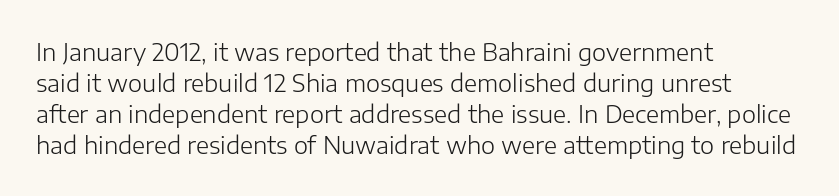
{"italic": "no", "bold": "no", "underline": "no", "align": "left", "line_spacing": "normal", "line_spacing_ratio": 1.29, "letter_spacing": "normal", "letter_spacing_em": 0.0, "glyph_px": 24}
